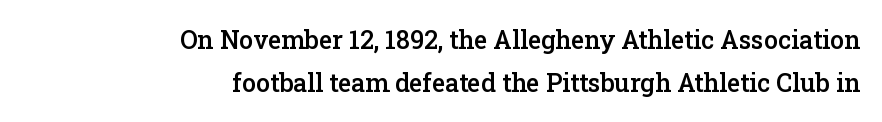
The font is running at a semibold setting, under full bold. The letterforms sit shoulder to shoulder at normal distance. Glance below the letters and you will spot only blank space. Characters remain perfectly vertical along every line.
